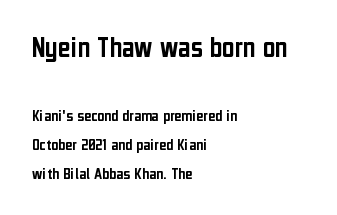
The image shows 30 px condensed sans-serif type, upright; set left-aligned, normal line spacing (1.7x), normal letter spacing, not underlined; the first (top) block is 1.76x larger; low stroke contrast and a medium x-height.
